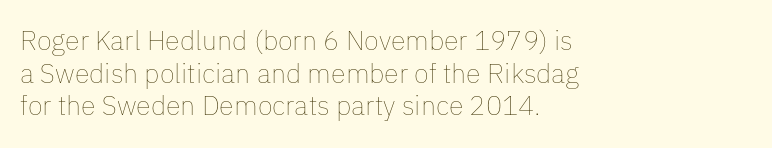
Q: Is the text bold? A: No.
Q: Is the text italic (slanted)? A: No, it is upright.
Q: Is the text underlined? A: No.
Q: How is the paragraph aligned? A: Left-aligned.
Q: Is the spacing between letters normal or unusually wide? A: Normal.
